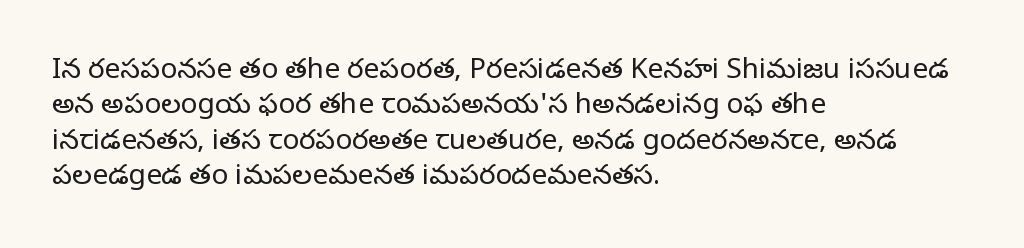
Q: Is the text bold? A: No.
Q: Is the text italic (slanted)? A: No, it is upright.
Q: Is the typeface a serif or a sans-serif typeface? A: Serif.
Q: Is the text underlined? A: No.
Q: How is the paragraph aligned? A: Left-aligned.
Q: Is the spacing between letters normal or unusually wide? A: Normal.
Q: Is the spacing between lines tight, normal or loose? A: Normal.
Q: Width (condensed, normal, or wide)? A: Normal.
Q: Stroke contrast? A: Low.
Q: x-height? A: Large.
Q: Monospaced? A: No.
